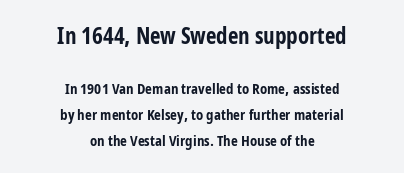
The image shows 23 px bold type, upright; set centered, line spacing 1.73x, normal letter spacing, not underlined; the first (top) block is 1.53x larger.
